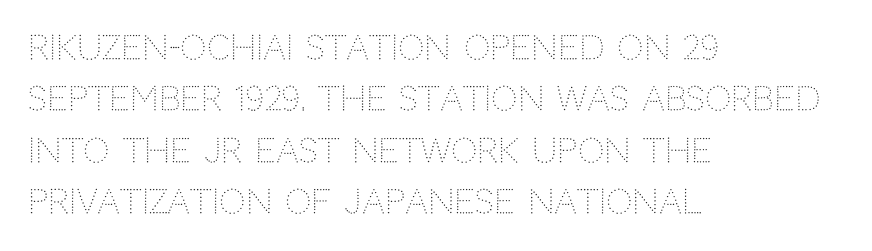
Honestly, there is no underline to notice here at all. Nope, no serifs anywhere on these letters. The lettering stays uniformly vertical, giving the passage a roman look. These lines are rendered in a variable-pitch font.
